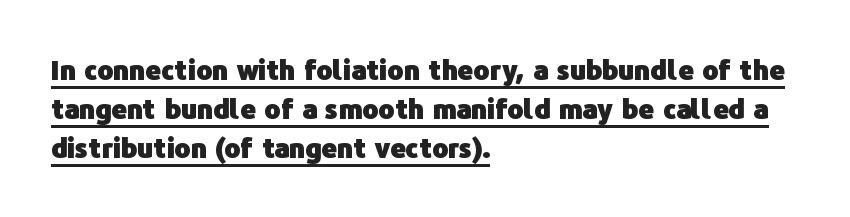
Thick stems and heavy bowls — unmistakably bold. The specimen includes a rule beneath the text block's lines. How are the letters spaced? Ordinarily, with no added tracking. The leading is moderate, giving the passage an even texture.
